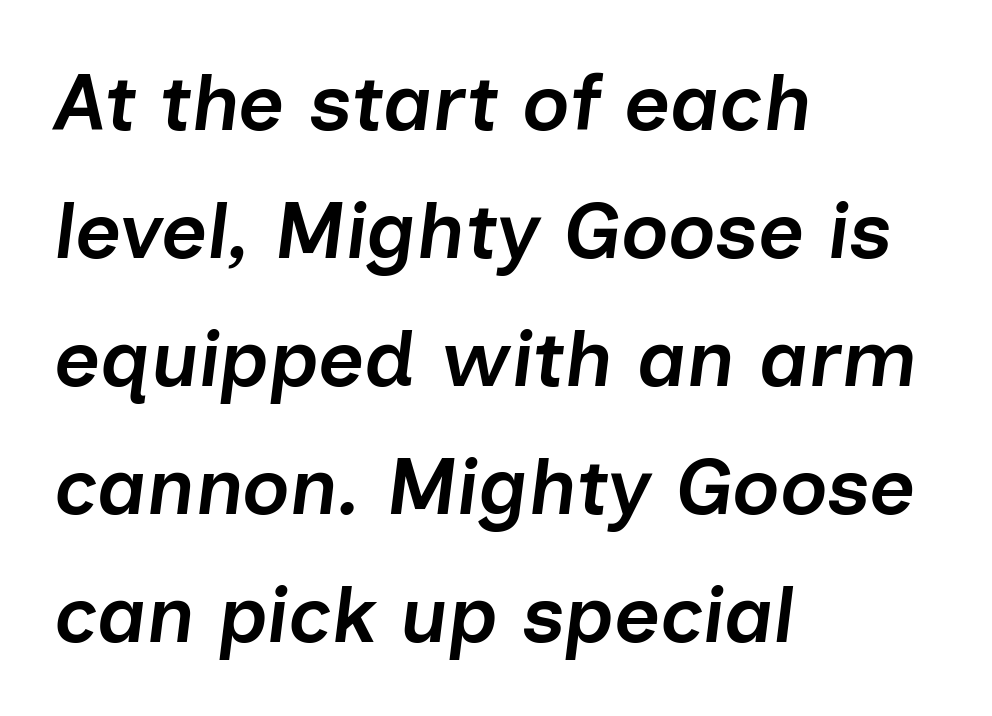
One-word summary of the alignment: left. Lines of text with bare space underneath. Nobody touched the tracking dial on this one. Evenly set lines give the paragraph a standard silhouette. Weight: semibold (demi). The axis of the letterforms is tilted away from vertical.
